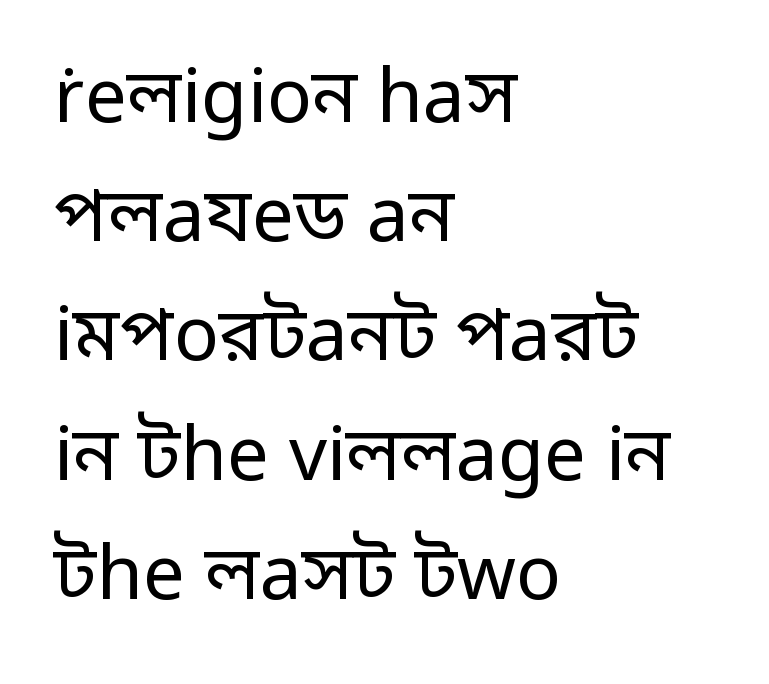
Posture: vertical. The letters advance in unequal steps, a hallmark of proportional type. Decoration check: the copy has no underline. The block of text has a typical density, with ordinary space between rows.
